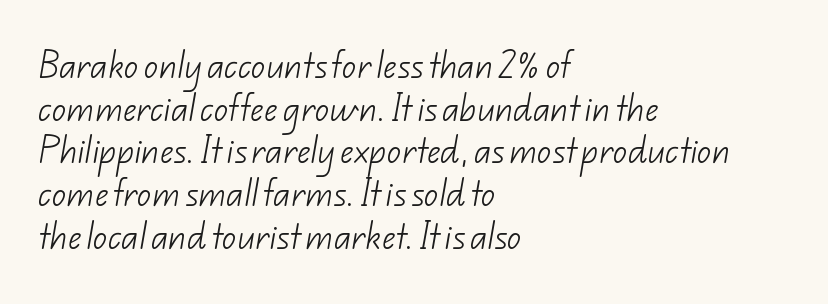
These lines keep a tight, regular rhythm from letter to letter. Heft: none added — not bold. Spacing verdict: proportional, widths tailored to each character. Notice how descenders clear the ascenders below comfortably — that's standard leading. Where is the straight margin? On the left. The rendering shows plain stroke endings on the letterforms — a sans-serif design.
